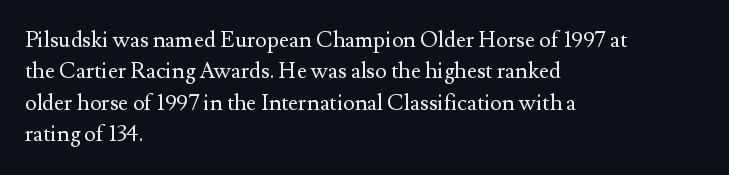
The image shows 22 px text type, upright; set left-aligned, normal line spacing (1.43x), normal letter spacing, not underlined.
